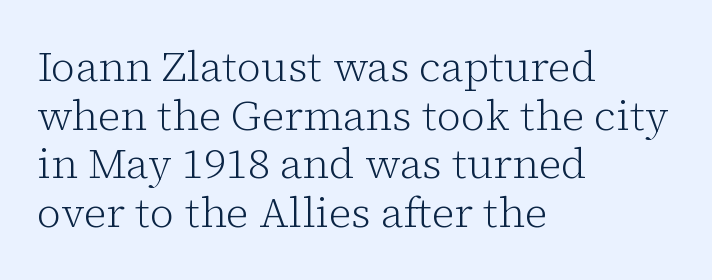
The image shows 42 px light serif type, upright; set left-aligned, line spacing 1.16x, normal letter spacing, not underlined; low stroke contrast and a medium x-height.
